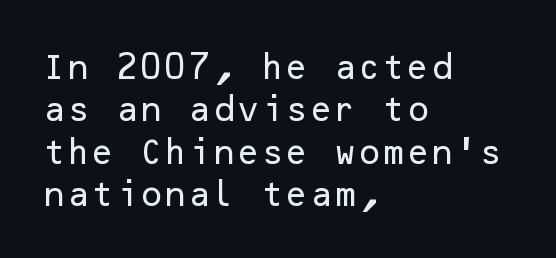
{"serif": "no", "italic": "no", "width": "normal", "stroke_contrast": "low", "x_height": "medium", "underline": "no", "align": "left", "line_spacing": "normal", "line_spacing_ratio": 1.51, "letter_spacing": "normal", "letter_spacing_em": 0.0, "glyph_px": 28}
